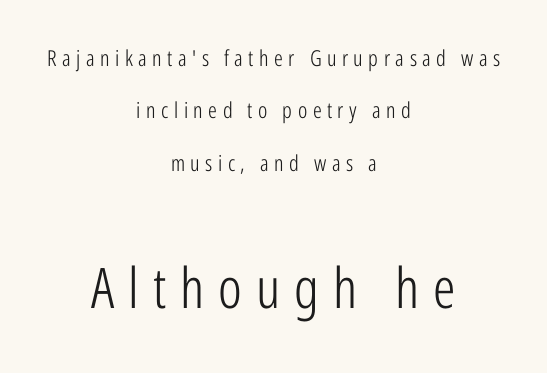
The font's upright variant was chosen for this text. The foot of each line stays bare and open. These lines stack symmetrically, like a column narrowing and widening about its center. Think standard paragraph weight, or any step lighter than that. This sample uses a sans-serif face.
